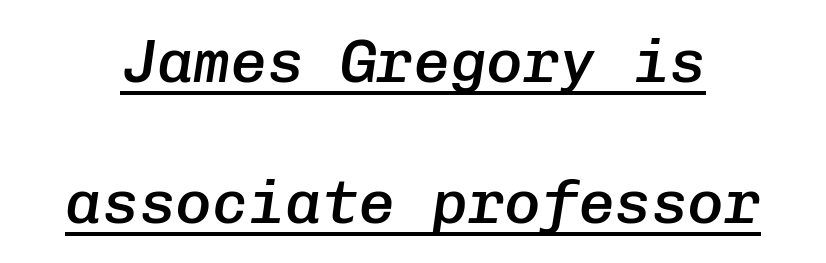
Q: Is the text bold? A: Semi-bold.
Q: Is the text italic (slanted)? A: Yes, it leans right by about 8 degrees.
Q: Is the text underlined? A: Yes.
Q: Is the spacing between letters normal or unusually wide? A: Normal.
Q: Is the spacing between lines tight, normal or loose? A: Loose.
Q: Width (condensed, normal, or wide)? A: Normal.
Q: Stroke contrast? A: Low.
Q: x-height? A: Medium.
Q: Monospaced? A: Yes.
